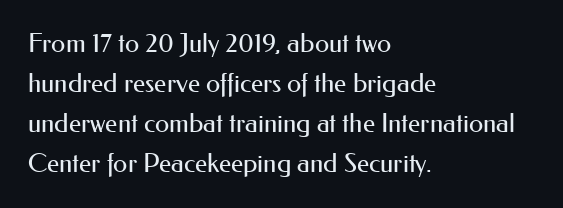
Descender tails drop into unmarked territory. Stroke mass is kept to a normal reading level or below. Default kerning and tracking; the words read as compact shapes. Teacher's note: observe the even left margin — that is flush-left alignment.
